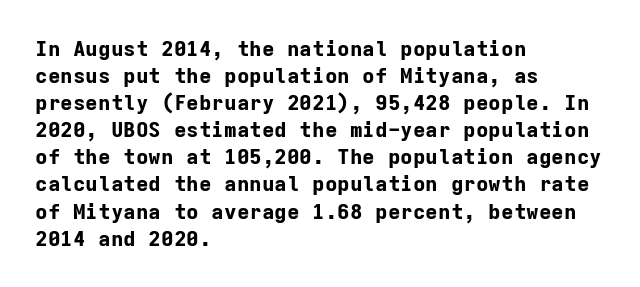
The image shows 21 px bold type, upright; set left-aligned, normal line spacing (1.29x), normal letter spacing, not underlined.
